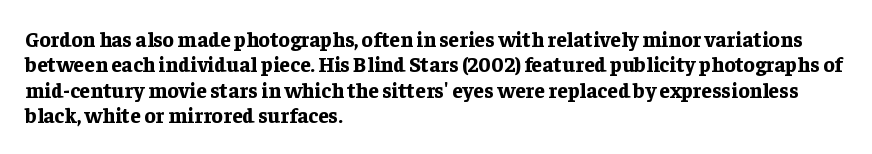
The gaps between neighbouring characters are ordinary and unremarkable. Heavy, bold letterforms. Posture: straight, roman, zero tilt. Caption: multi-line text, flush left, ragged right. Clear beneath every line of the passage.
